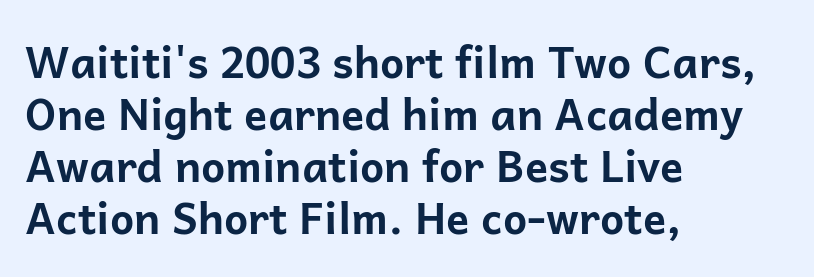
Q: Is the text bold? A: Yes.
Q: Is the text italic (slanted)? A: No, it is upright.
Q: Is the typeface a serif or a sans-serif typeface? A: Sans-serif.
Q: Is the text underlined? A: No.
Q: How is the paragraph aligned? A: Left-aligned.
Q: Is the spacing between letters normal or unusually wide? A: Normal.
Q: Width (condensed, normal, or wide)? A: Normal.
Q: Stroke contrast? A: Low.
Q: x-height? A: Medium.
Q: Monospaced? A: No.
